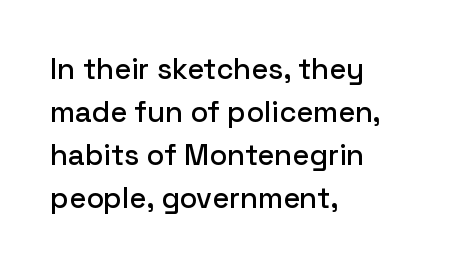
Q: Is the text italic (slanted)? A: No, it is upright.
Q: Is the typeface a serif or a sans-serif typeface? A: Sans-serif.
Q: Is the text underlined? A: No.
Q: How is the paragraph aligned? A: Left-aligned.
Q: Is the spacing between letters normal or unusually wide? A: Normal.
Q: Is the spacing between lines tight, normal or loose? A: Normal.
Q: Width (condensed, normal, or wide)? A: Normal.
Q: Stroke contrast? A: Low.
Q: x-height? A: Medium.
Q: Monospaced? A: No.
